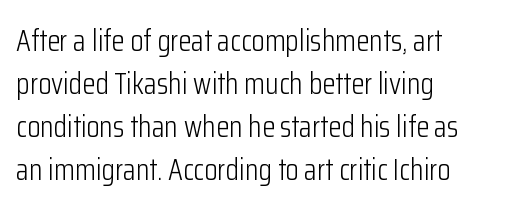
Q: Is the text bold? A: No.
Q: Is the text italic (slanted)? A: No, it is upright.
Q: Is the typeface a serif or a sans-serif typeface? A: Sans-serif.
Q: Is the text underlined? A: No.
Q: How is the paragraph aligned? A: Left-aligned.
Q: Is the spacing between letters normal or unusually wide? A: Normal.
Q: Is the spacing between lines tight, normal or loose? A: Normal.
Q: Width (condensed, normal, or wide)? A: Condensed.
Q: Stroke contrast? A: Low.
Q: x-height? A: Medium.
Q: Monospaced? A: No.
